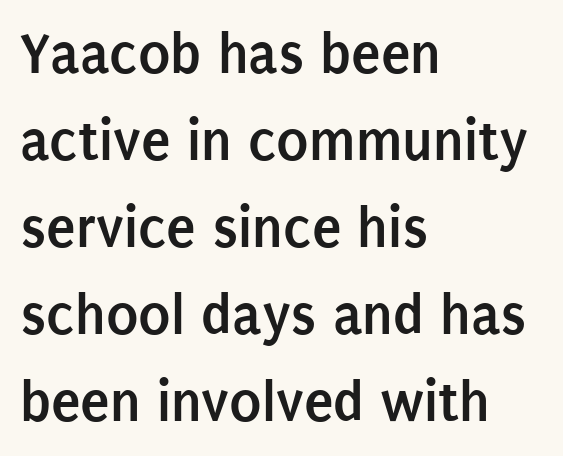
Heavy-handed strokes throughout: this text is bold. The tracking reads as untouched default to a designer's eye. The string is rendered with underlining switched off. Is this a fixed-width face? No — the glyphs have proportional, varying widths.
